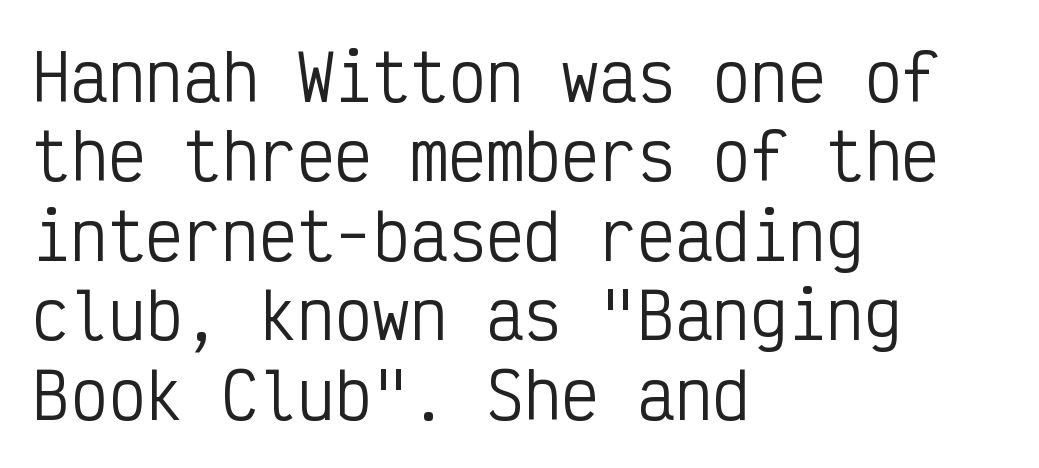
This reads as an unemphasized weight, regular at the heaviest. The lettering stays uniformly vertical, giving the passage a roman look. Do the characters align in a grid? Yes, the font is monospaced. Whoever set this chose a conventional vertical rhythm. Rule under the text: the space is simply empty. You could call the tracking neutral — neither tight nor loose.
